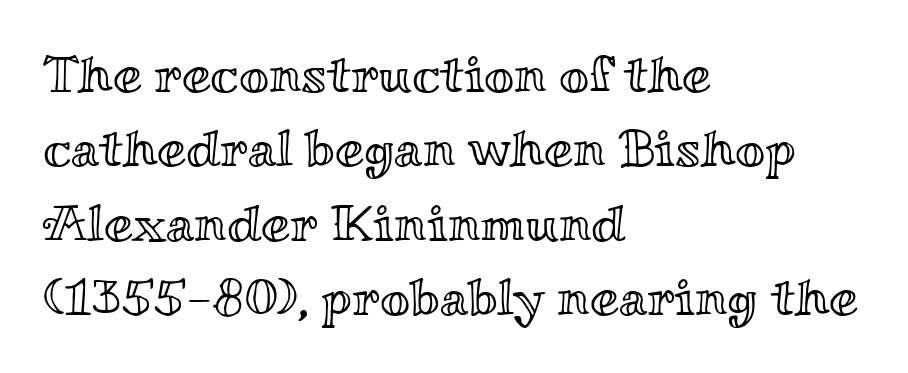
{"italic": "no", "width": "wide", "x_height": "small", "monospaced": "no", "underline": "no", "align": "left", "line_spacing": "normal", "line_spacing_ratio": 1.43, "letter_spacing": "normal", "letter_spacing_em": 0.0, "glyph_px": 52}
